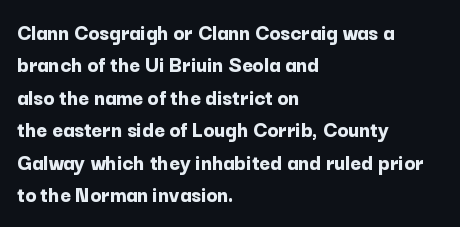
The space directly below the letters is spotless. A dark, heavy texture on the line: the type is bold. Every row of glyphs begins at an identical x-position on the left. Posture: vertical.
